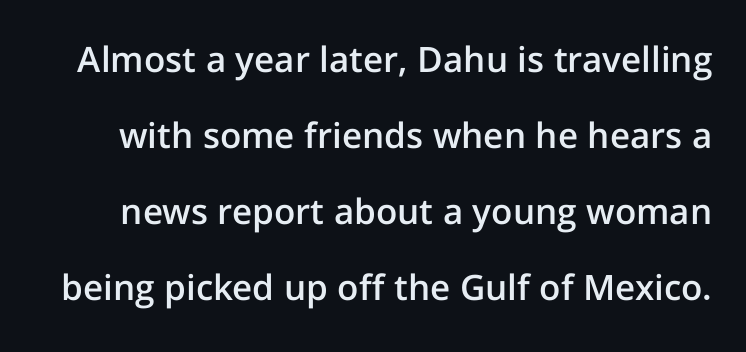
The passage shown is typed in a proportional face where columns would drift. The type family on display is of the sans-serif kind. The rendering uses a large line-height, opening up the rows. A semibold gives these letters moderate extra thickness, short of bold.
